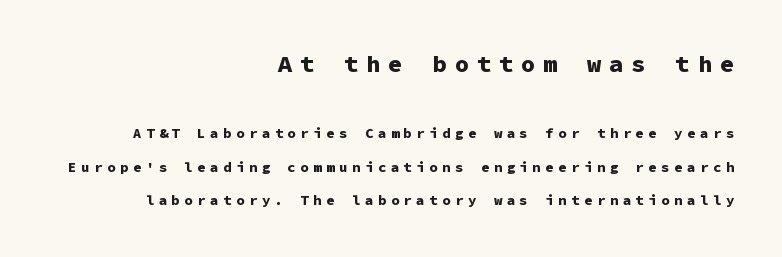
If you squint, the top block still reads clearly — it's the larger of the two. The font's upright variant was chosen for this text. In terms of leading, this rendering errs on the spacious side. Descenders hang freely into open space. Notice how thick the strokes are: this is what a full bold looks like. Horizontal alignment here is rightward, an uncommon choice for prose.
